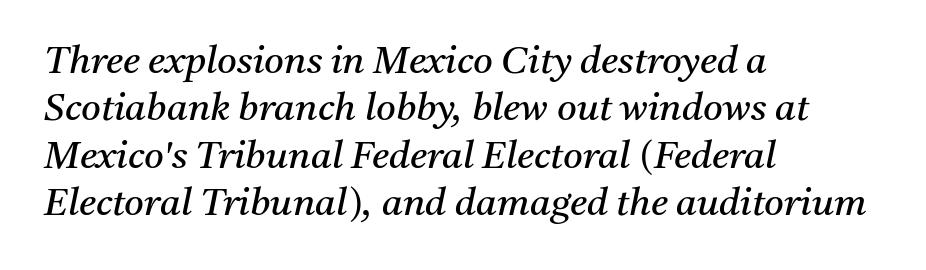
The passage shown is not underscored anywhere. Compared with typical body copy, the letter spacing here is the same. Heaviness? Minimal to ordinary, like unemphasized prose. Proportional: the letters do not fall into vertical columns.
